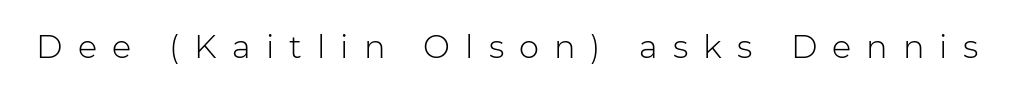
{"serif": "no", "italic": "no", "bold": "no", "weight": "light", "width": "normal", "stroke_contrast": "low", "x_height": "medium", "monospaced": "no", "underline": "no", "letter_spacing": "wide", "letter_spacing_em": 0.47, "glyph_px": 32}
